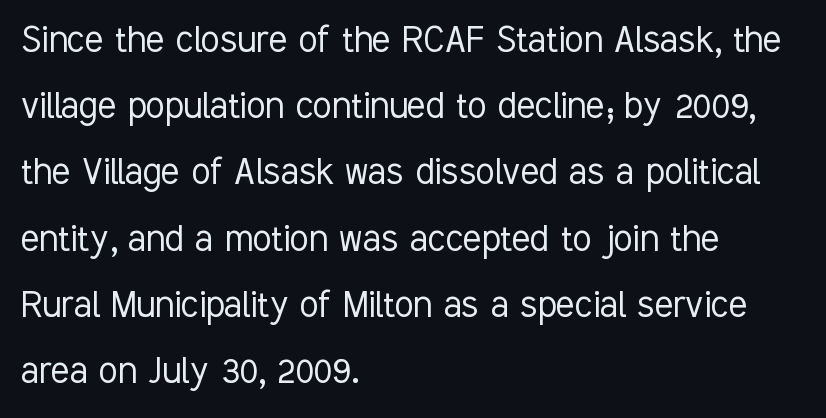
The image shows 43 px light, condensed sans-serif type, upright; set left-aligned, normal line spacing (1.54x), normal letter spacing, not underlined; low stroke contrast and a medium x-height.
